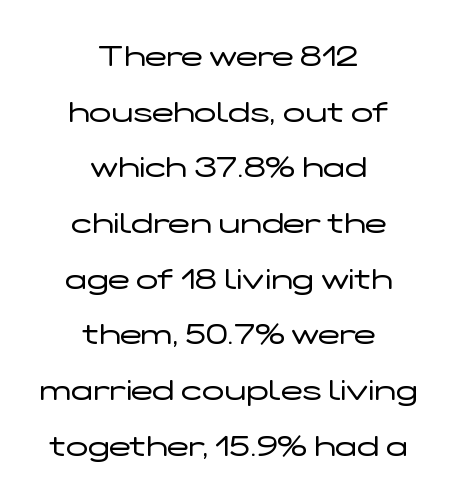
Regarding leading, the lines here are spaced well apart. Nothing sits at the stroke ends, so this counts as sans-serif. Ascenders rise straight up at ninety degrees. The rendering uses natural spacing where letterforms have individual widths. Stem width sits at or under what a default text font uses.
